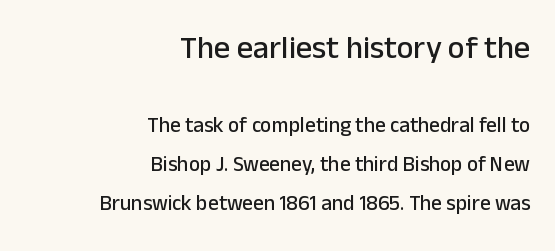
Q: Is the text italic (slanted)? A: No, it is upright.
Q: Is the typeface a serif or a sans-serif typeface? A: Sans-serif.
Q: Is the text underlined? A: No.
Q: How is the paragraph aligned? A: Right-aligned.
Q: Is the spacing between letters normal or unusually wide? A: Normal.
Q: Which block of text is set in a larger size, the first (top) or the second (bottom)? A: The first (top) one.
Q: Width (condensed, normal, or wide)? A: Normal.
Q: Stroke contrast? A: Low.
Q: x-height? A: Medium.
Q: Monospaced? A: No.
